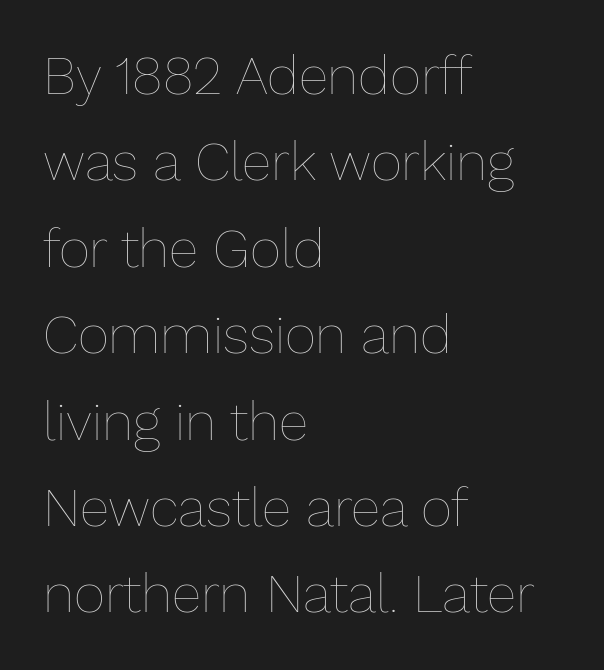
Interline gaps are of average width in this sample. Line beginnings align vertically; line endings do not. The letters look calm and open, with moderate or lighter stems. Every stem runs plumb, perpendicular to the baseline. The strip under each line holds only bare page. This sample has the flowing, uneven cadence of proportional lettering.
